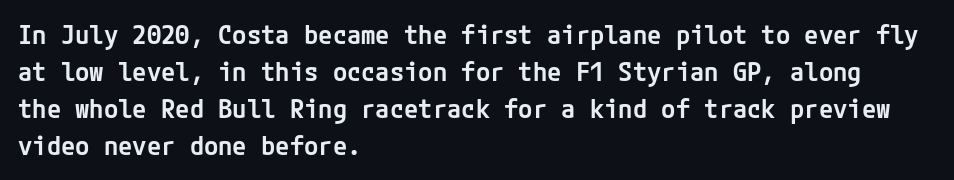
Successive baselines arrive at the customary interval. What weight is shown? A semibold, between regular and bold. The baseline area is clear. Compared with typical body copy, the letter spacing here is the same. When letters stand straight like this, we call the style roman or upright.
